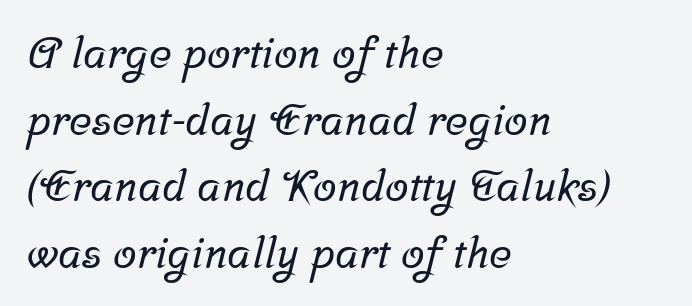
Between one letter and the next there's only the usual sliver of space. Line starts are locked; line ends wander. Honestly, the row spacing looks completely unremarkable. Do the characters align in a grid? No, the font is proportional.
